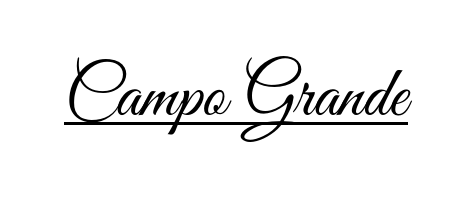
{"serif": "no", "bold": "no", "weight": "light", "width": "condensed", "stroke_contrast": "medium", "x_height": "small", "monospaced": "no", "underline": "yes", "letter_spacing": "normal", "letter_spacing_em": 0.0, "glyph_px": 72}
